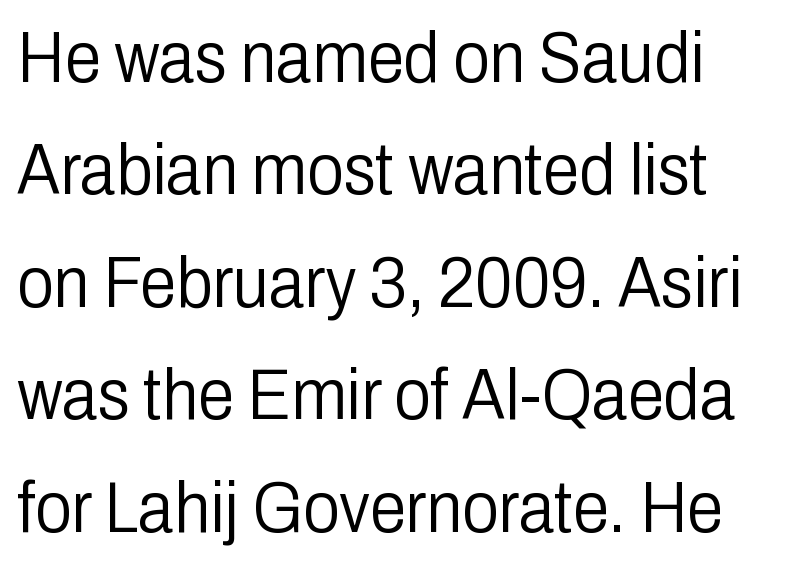
{"serif": "no", "italic": "no", "bold": "no", "weight": "light", "width": "condensed", "stroke_contrast": "low", "x_height": "medium", "monospaced": "no", "underline": "no", "align": "left", "line_spacing": "normal", "line_spacing_ratio": 1.54, "letter_spacing": "normal", "letter_spacing_em": 0.0, "glyph_px": 73}
